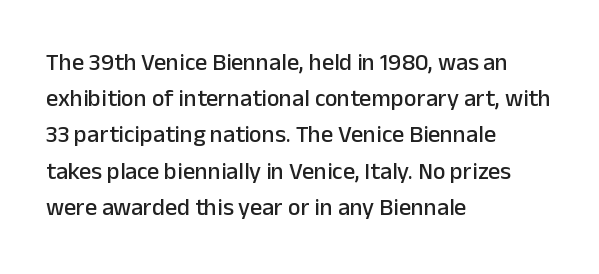
The image shows 24 px text type, upright; set left-aligned, normal line spacing (1.51x), normal letter spacing, not underlined.
